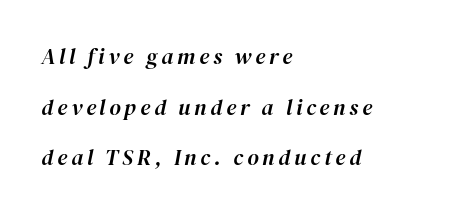
The lines are spread far apart with generous leading. The strip under each line holds only bare page. If you drew a ruler down the left edge, every line would touch it. An italicized treatment has been applied to the whole sample.
